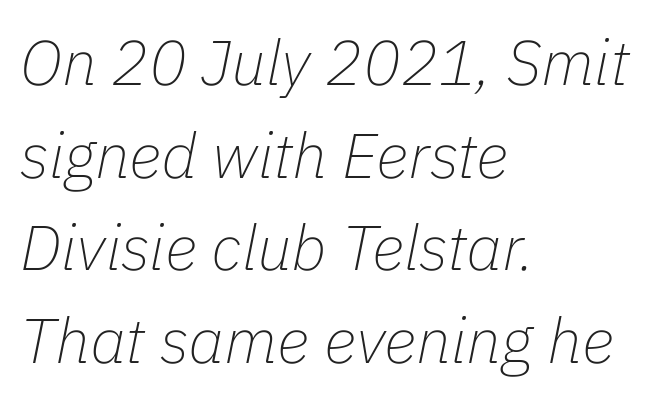
{"italic": "yes", "lean": "right", "slant_degrees": 11, "bold": "no", "weight": "thin", "width": "normal", "stroke_contrast": "low", "x_height": "medium", "monospaced": "no", "underline": "no", "align": "left", "line_spacing": "normal", "line_spacing_ratio": 1.47, "letter_spacing": "normal", "letter_spacing_em": 0.0, "glyph_px": 63}
